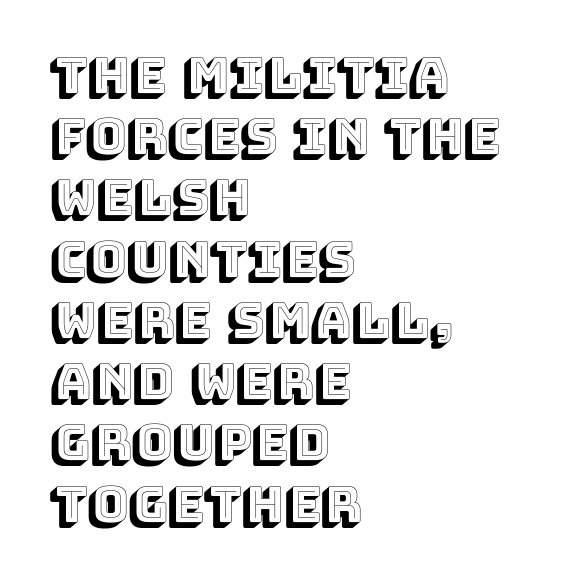
{"italic": "no", "width": "normal", "x_height": "large", "monospaced": "no", "underline": "no", "align": "left", "line_spacing": "normal", "line_spacing_ratio": 1.25, "letter_spacing": "normal", "letter_spacing_em": 0.0, "glyph_px": 49}
